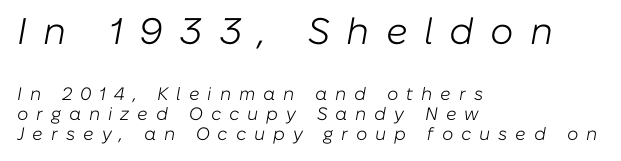
{"italic": "yes", "lean": "right", "slant_degrees": 10, "bold": "no", "weight": "light", "width": "normal", "stroke_contrast": "low", "x_height": "medium", "monospaced": "no", "underline": "no", "align": "left", "line_spacing": "tight", "line_spacing_ratio": 1.1, "letter_spacing": "wide", "letter_spacing_em": 0.44, "larger_block": "first", "size_ratio": 2.06, "glyph_px": 37}
